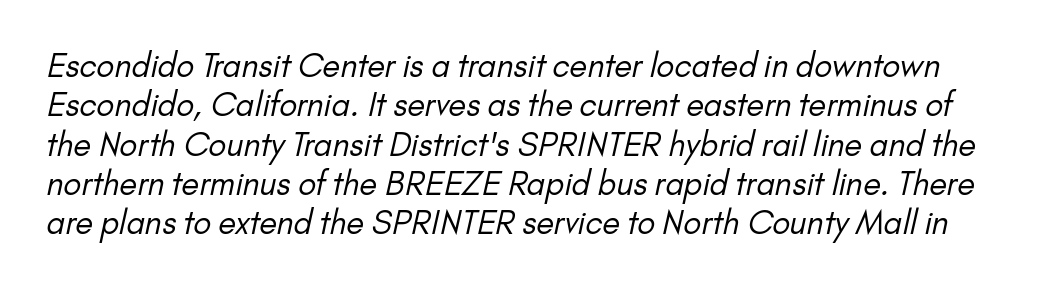
Q: Is the text bold? A: No.
Q: Is the typeface a serif or a sans-serif typeface? A: Sans-serif.
Q: Is the text underlined? A: No.
Q: Is the spacing between letters normal or unusually wide? A: Normal.
Q: Width (condensed, normal, or wide)? A: Normal.
Q: Stroke contrast? A: Low.
Q: x-height? A: Small.
Q: Monospaced? A: No.
